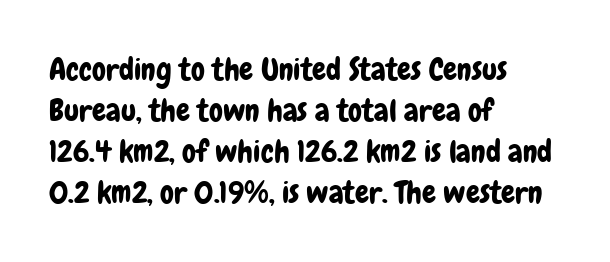
The letters advance in unequal steps, a hallmark of proportional type. Is there any slant? The stems are plumb. Typographically, this falls in the sans-serif category. The paragraph shown leans on its left margin.
